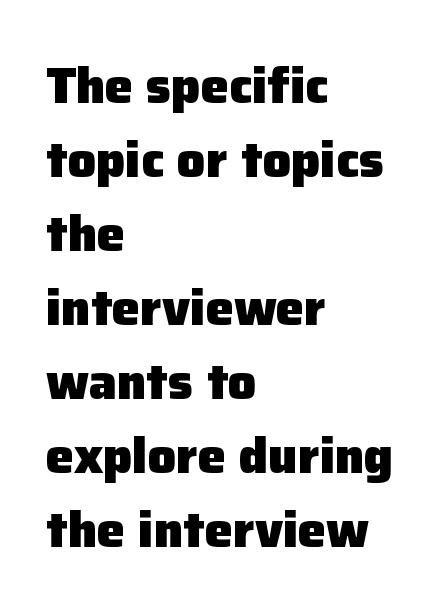
The image shows 50 px heavy sans-serif type, upright; set left-aligned, normal line spacing (1.48x), normal letter spacing, not underlined; low stroke contrast and a medium x-height.
